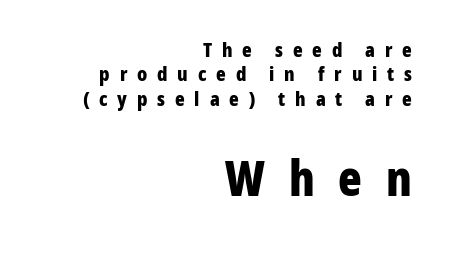
{"serif": "no", "italic": "no", "bold": "yes", "weight": "bold", "width": "condensed", "stroke_contrast": "low", "x_height": "medium", "monospaced": "no", "underline": "no", "align": "right", "line_spacing_ratio": 1.22, "letter_spacing": "wide", "letter_spacing_em": 0.49, "larger_block": "second", "size_ratio": 2.45, "glyph_px": 49}
